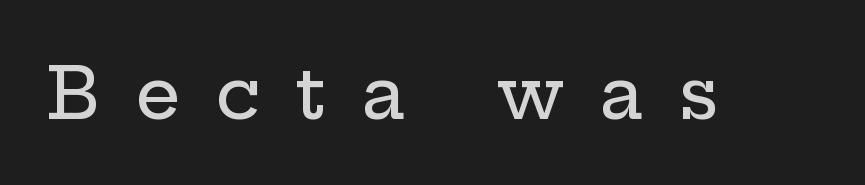
The image shows 72 px wide serif type, upright; set unusually wide letter spacing (+0.48 em), not underlined; low stroke contrast and a medium x-height.
